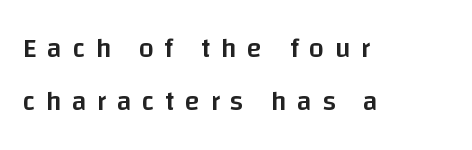
The image shows 27 px text type, upright; set left-aligned, loose line spacing (1.96x), unusually wide letter spacing (+0.39 em), not underlined.
